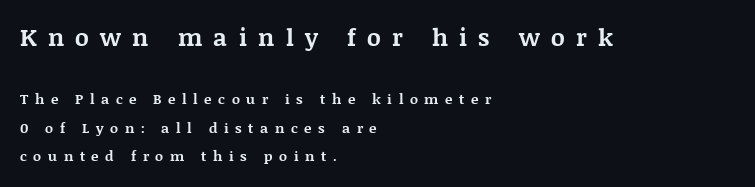
{"italic": "no", "bold": "yes", "underline": "no", "align": "left", "line_spacing": "loose", "line_spacing_ratio": 2.04, "letter_spacing": "wide", "letter_spacing_em": 0.47, "larger_block": "first", "size_ratio": 1.71, "glyph_px": 24}
